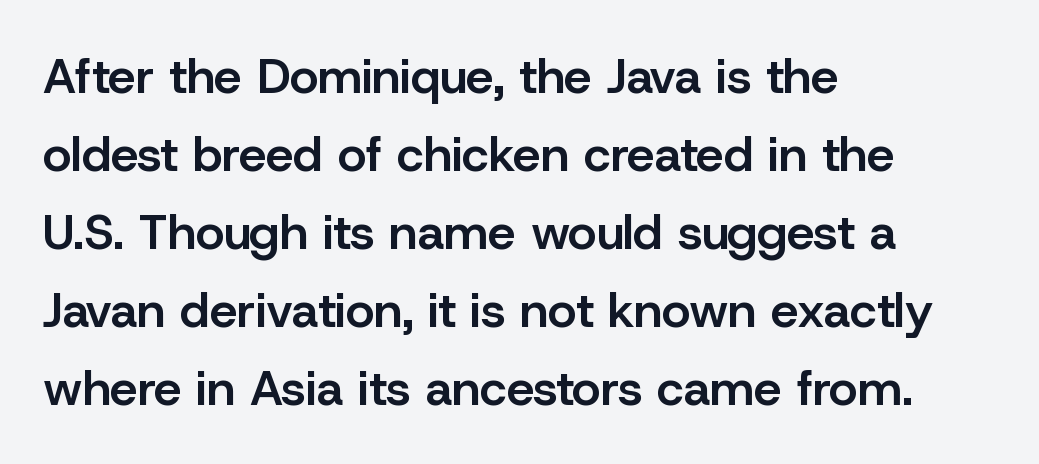
Here the designer chose a conventional face with non-uniform glyph widths. Each new line begins a customary step beneath the previous one. Serifs: no, the terminals of the letterforms are clean. The sample has been set in demibold, a notch under bold. Each word holds together tightly as a unit, with standard inter-letter gaps.
